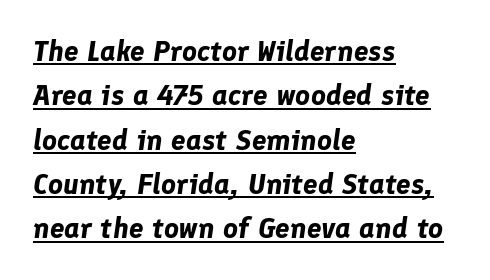
The image shows 29 px bold type, italic (leaning right); set left-aligned, normal line spacing (1.53x), normal letter spacing, underlined; low stroke contrast and a medium x-height.
